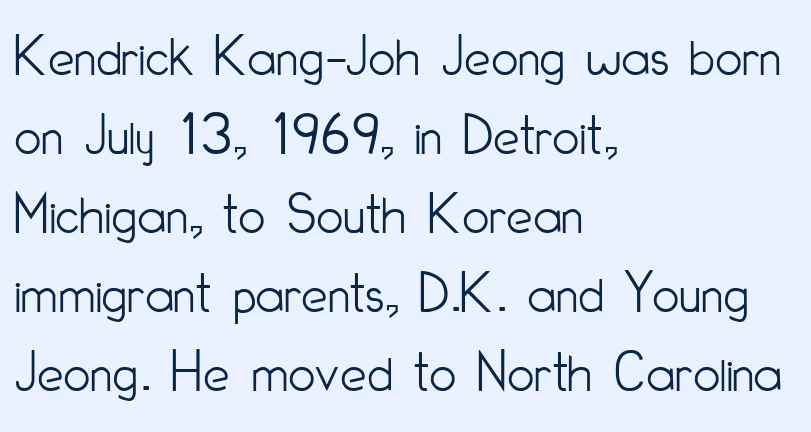
The image shows 59 px light, condensed sans-serif type, upright; set left-aligned, normal line spacing (1.34x), normal letter spacing, not underlined; low stroke contrast and a small x-height.
